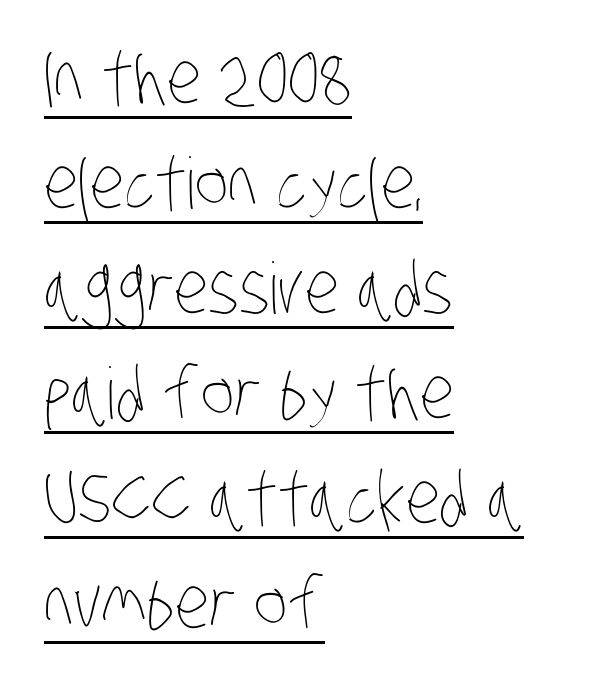
The image shows 71 px thin, condensed type; set left-aligned, normal line spacing (1.48x), normal letter spacing, underlined; low stroke contrast and a large x-height.
